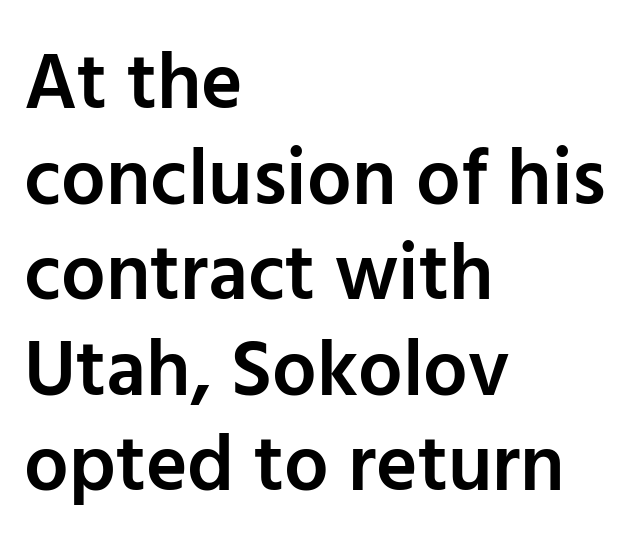
Q: Is the text bold? A: Semi-bold.
Q: Is the text italic (slanted)? A: No, it is upright.
Q: Is the typeface a serif or a sans-serif typeface? A: Sans-serif.
Q: Is the text underlined? A: No.
Q: How is the paragraph aligned? A: Left-aligned.
Q: Is the spacing between letters normal or unusually wide? A: Normal.
Q: Width (condensed, normal, or wide)? A: Normal.
Q: Stroke contrast? A: Low.
Q: x-height? A: Medium.
Q: Monospaced? A: No.
